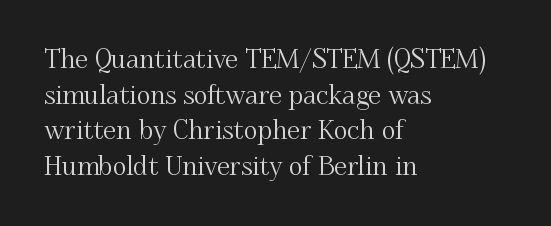
Compared with a centered layout, this one pins lines to the left instead. These lines were composed using upright roman letters. The type is set solid horizontally, with unmodified tracking. Vertical spacing — default. A bare baseline throughout the passage.
